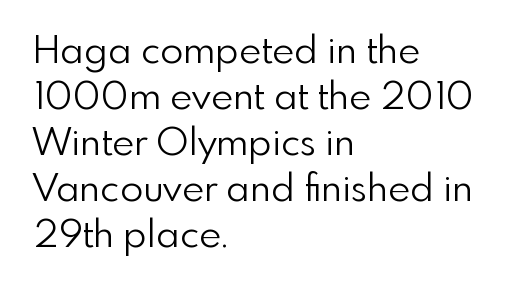
The image shows 38 px light sans-serif type, upright; set left-aligned, line spacing 1.21x, normal letter spacing, not underlined; low stroke contrast and a small x-height.
